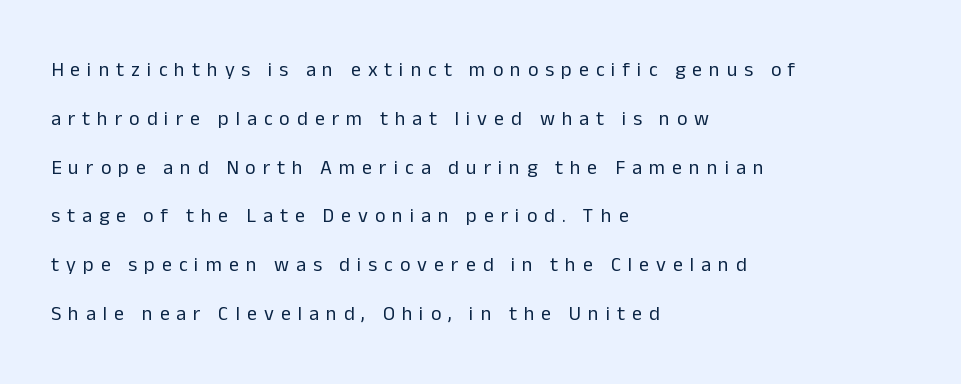
These lines were composed using upright roman letters. The foot of each line stays bare and open. Look at the tracking — it's clearly loosened, letters drifting apart. Summary of vertical rhythm: relaxed, with wide interline spacing. Short and long lines alike share a common starting point at left. Stems and bowls with no extra thickness — not bold.
